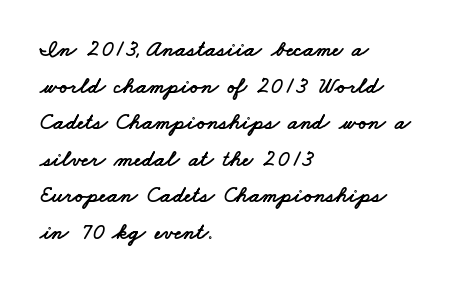
{"underline": "no", "align": "left", "line_spacing": "normal", "line_spacing_ratio": 1.59, "letter_spacing": "normal", "letter_spacing_em": 0.0, "glyph_px": 23}
